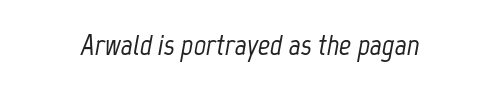
Q: Is the text italic (slanted)? A: Yes, it leans right by about 12 degrees.
Q: Is the text underlined? A: No.
Q: Is the spacing between letters normal or unusually wide? A: Normal.
Q: Width (condensed, normal, or wide)? A: Condensed.
Q: Stroke contrast? A: Low.
Q: x-height? A: Medium.
Q: Monospaced? A: No.
